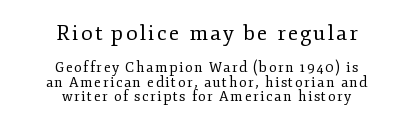
Ink coverage per letter is moderate at most. Reading down the block, each line starts at a different indent, mirrored at its end. Rendered with straight, roman letterforms. This layout puts the oversized block above and the modest block below. Descenders are the only things crossing below the line.
